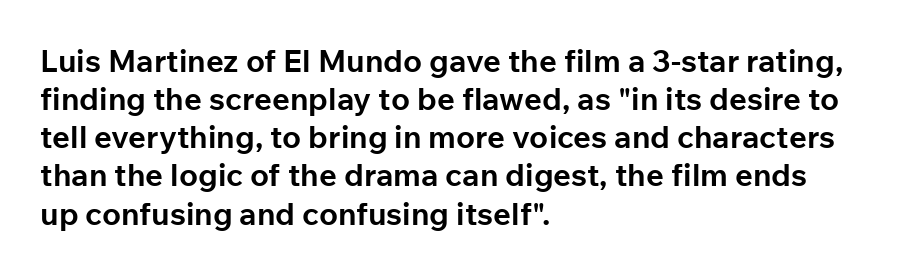
Regarding serifs, this sample does without them. Vertical strokes here are truly vertical. Left-aligned paragraph, ragged on the right. Anything drawn beneath the words? Only blank space. Look at the stroke-to-counter ratio: heavy, a bold. Spacing verdict: proportional, widths tailored to each character.
